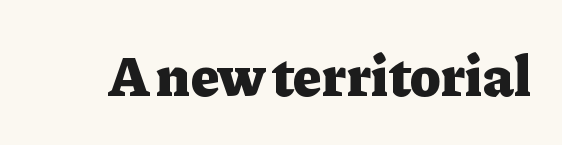
Q: Is the text bold? A: Yes.
Q: Is the text italic (slanted)? A: No, it is upright.
Q: Is the typeface a serif or a sans-serif typeface? A: Serif.
Q: Is the text underlined? A: No.
Q: Is the spacing between letters normal or unusually wide? A: Normal.
Q: Width (condensed, normal, or wide)? A: Normal.
Q: Stroke contrast? A: Low.
Q: x-height? A: Medium.
Q: Monospaced? A: No.
